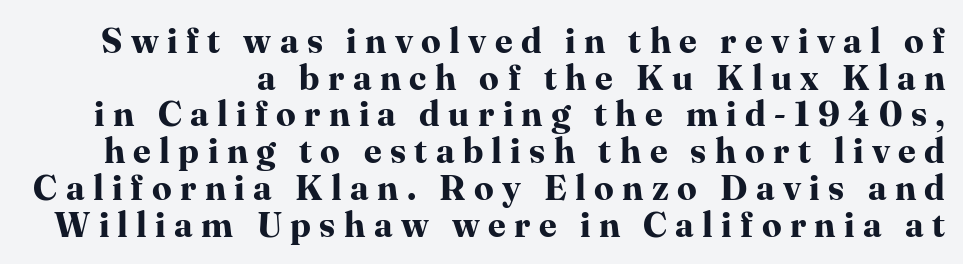
Q: Is the text bold? A: Yes.
Q: Is the text italic (slanted)? A: No, it is upright.
Q: Is the typeface a serif or a sans-serif typeface? A: Serif.
Q: Is the text underlined? A: No.
Q: Is the spacing between letters normal or unusually wide? A: Unusually wide.
Q: Is the spacing between lines tight, normal or loose? A: Tight.
Q: Width (condensed, normal, or wide)? A: Normal.
Q: Stroke contrast? A: High.
Q: x-height? A: Medium.
Q: Monospaced? A: No.
